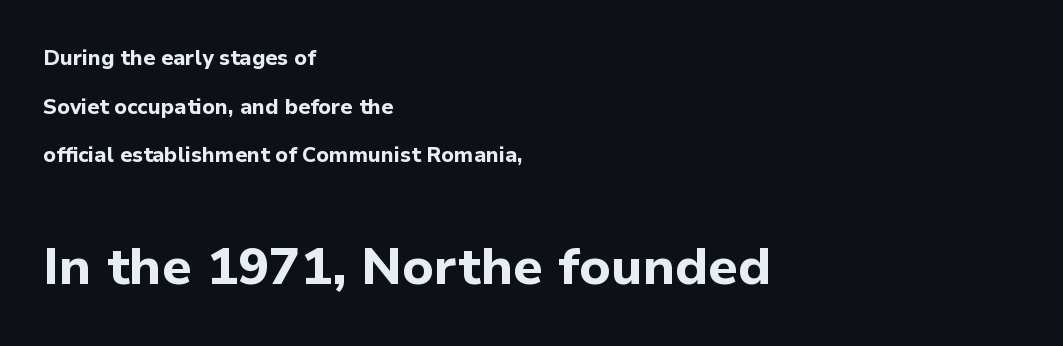
Q: Is the text bold? A: Yes.
Q: Is the text italic (slanted)? A: No, it is upright.
Q: Is the typeface a serif or a sans-serif typeface? A: Sans-serif.
Q: Is the text underlined? A: No.
Q: How is the paragraph aligned? A: Left-aligned.
Q: Is the spacing between letters normal or unusually wide? A: Normal.
Q: Is the spacing between lines tight, normal or loose? A: Loose.
Q: Which block of text is set in a larger size, the first (top) or the second (bottom)? A: The second (bottom) one.
Q: Width (condensed, normal, or wide)? A: Normal.
Q: Stroke contrast? A: Low.
Q: x-height? A: Medium.
Q: Monospaced? A: No.
